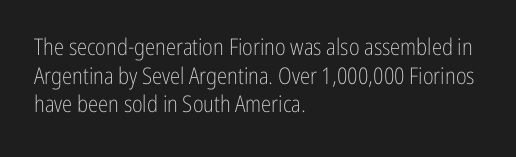
Q: Is the text bold? A: No.
Q: Is the text italic (slanted)? A: No, it is upright.
Q: Is the text underlined? A: No.
Q: How is the paragraph aligned? A: Left-aligned.
Q: Is the spacing between letters normal or unusually wide? A: Normal.
Q: Is the spacing between lines tight, normal or loose? A: Normal.
